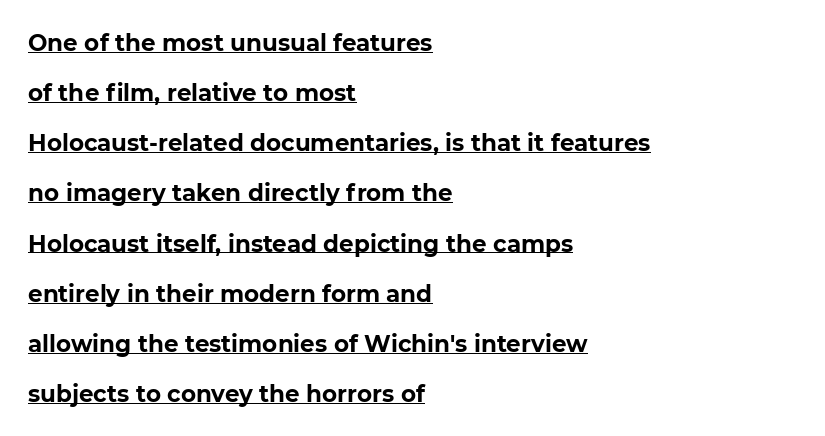
Q: Is the text bold? A: Yes.
Q: Is the text underlined? A: Yes.
Q: How is the paragraph aligned? A: Left-aligned.
Q: Is the spacing between letters normal or unusually wide? A: Normal.
Q: Is the spacing between lines tight, normal or loose? A: Loose.
